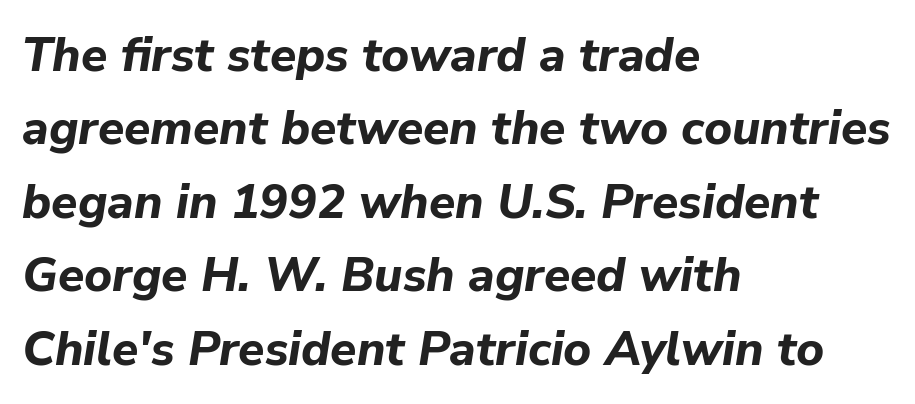
The image shows 48 px bold type, italic (leaning right); set left-aligned, normal line spacing (1.53x), normal letter spacing, not underlined; low stroke contrast and a medium x-height.
